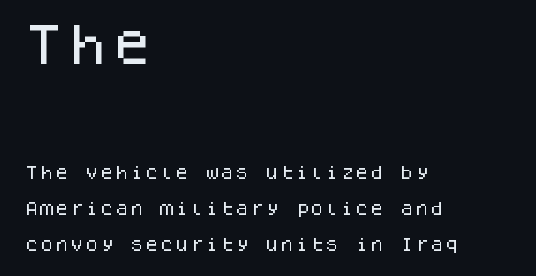
The image shows 44 px sans-serif type, upright, monospaced; set left-aligned, loose line spacing (2.39x), normal letter spacing, not underlined; the first (top) block is 2.93x larger; low stroke contrast and a large x-height.
